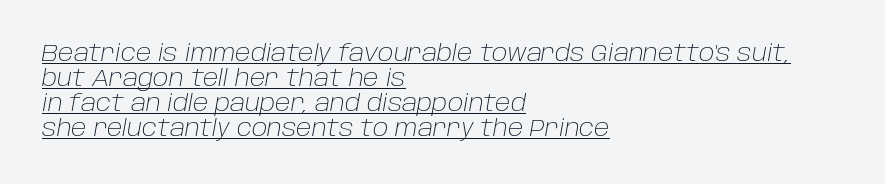
The image shows 23 px text type, italic (leaning right); set left-aligned, tight line spacing (1.08x), normal letter spacing, underlined.
